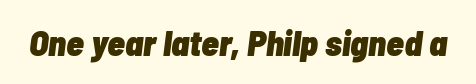
{"italic": "yes", "lean": "right", "slant_degrees": 7, "bold": "yes", "weight": "heavy", "width": "condensed", "stroke_contrast": "low", "x_height": "medium", "monospaced": "no", "underline": "no", "letter_spacing": "normal", "letter_spacing_em": 0.0, "glyph_px": 36}
